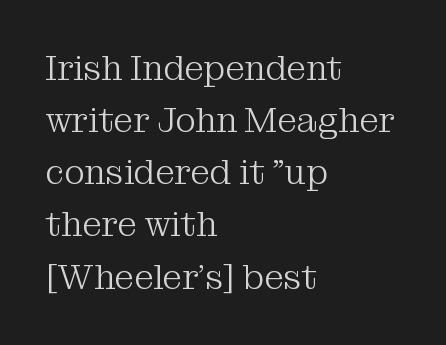
The image shows 35 px light serif type, upright; set left-aligned, normal line spacing (1.49x), normal letter spacing, not underlined; medium stroke contrast and a medium x-height.
